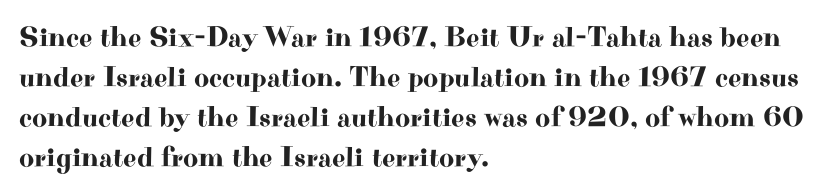
{"serif": "yes", "italic": "no", "width": "wide", "stroke_contrast": "high", "x_height": "small", "monospaced": "no", "underline": "no", "align": "left", "line_spacing": "normal", "line_spacing_ratio": 1.38, "letter_spacing": "normal", "letter_spacing_em": 0.0, "glyph_px": 29}
